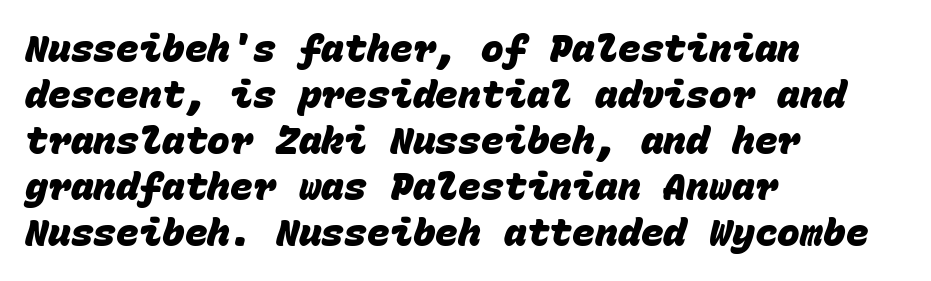
The image shows 38 px heavy sans-serif type, monospaced; set left-aligned, line spacing 1.21x, normal letter spacing, not underlined; low stroke contrast and a large x-height.
